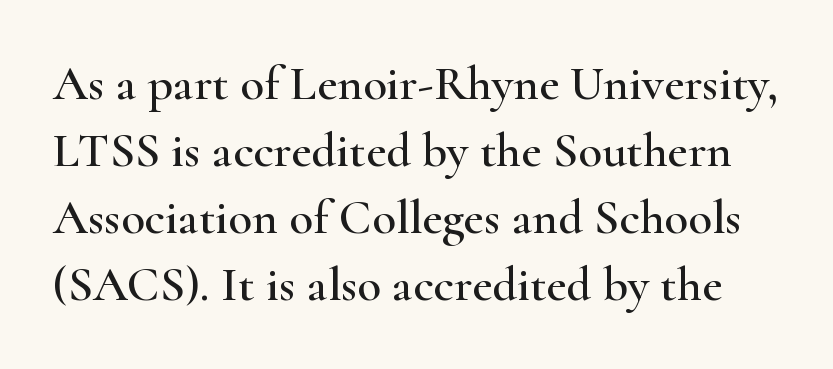
The image shows 49 px wide serif type, upright; set normal line spacing (1.37x), normal letter spacing, not underlined; high stroke contrast and a small x-height.
